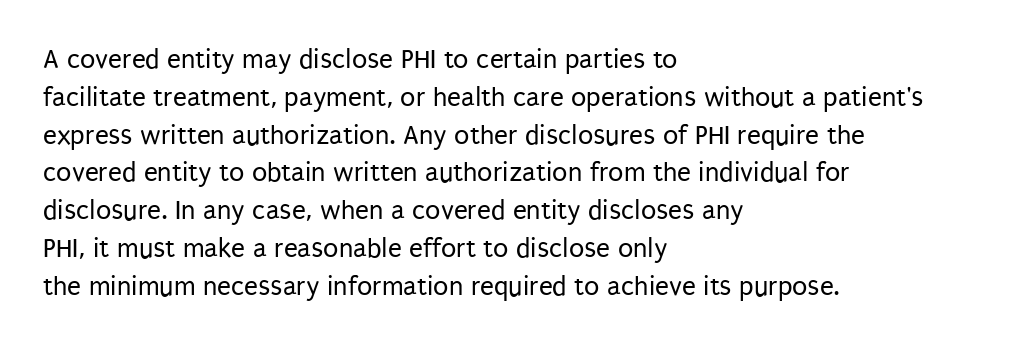
{"serif": "no", "italic": "no", "bold": "no", "weight": "regular", "width": "condensed", "stroke_contrast": "low", "x_height": "large", "monospaced": "no", "underline": "no", "align": "left", "line_spacing": "normal", "line_spacing_ratio": 1.35, "letter_spacing": "normal", "letter_spacing_em": 0.0, "glyph_px": 28}
